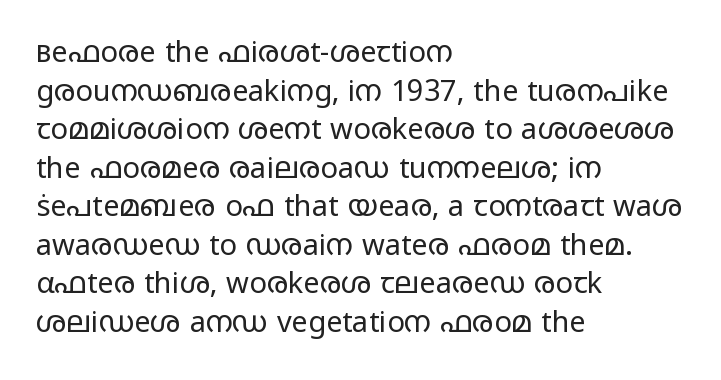
The image shows 29 px regular-weight, wide sans-serif type, upright; set left-aligned, normal line spacing (1.33x), normal letter spacing, not underlined; low stroke contrast and a medium x-height.
